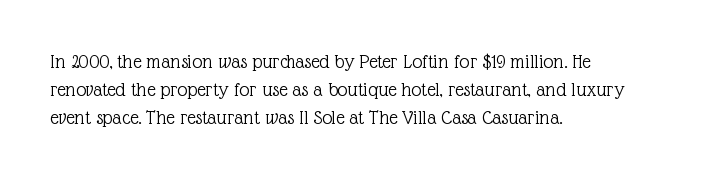
The paragraph has a hard left edge and a soft right edge. Rows of type keep a routine distance in the vertical direction. The letters sit at their default tracking, neither squeezed nor spread. Posture: vertical.
